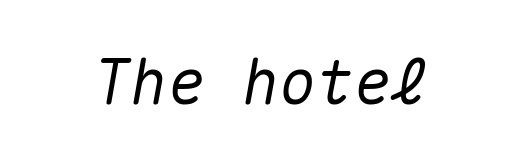
The image shows 62 px text type, italic (leaning right), monospaced; set normal letter spacing, not underlined; medium stroke contrast and a medium x-height.
